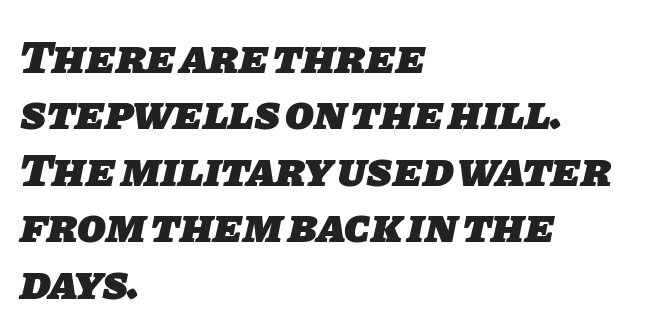
The image shows 47 px heavy type; set left-aligned, line spacing 1.2x, normal letter spacing, not underlined; low stroke contrast and a large x-height.
